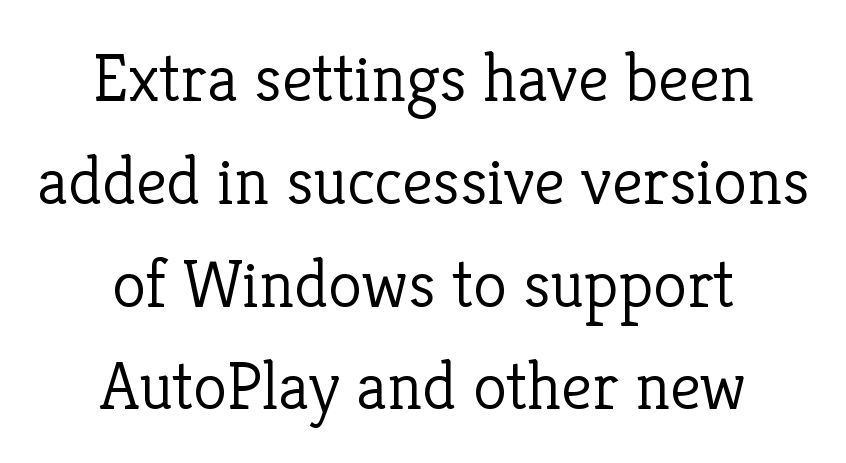
Q: Is the text bold? A: No.
Q: Is the text italic (slanted)? A: No, it is upright.
Q: Is the typeface a serif or a sans-serif typeface? A: Serif.
Q: Is the text underlined? A: No.
Q: How is the paragraph aligned? A: Centered.
Q: Is the spacing between letters normal or unusually wide? A: Normal.
Q: Is the spacing between lines tight, normal or loose? A: Normal.
Q: Width (condensed, normal, or wide)? A: Normal.
Q: Stroke contrast? A: Low.
Q: x-height? A: Medium.
Q: Monospaced? A: No.
